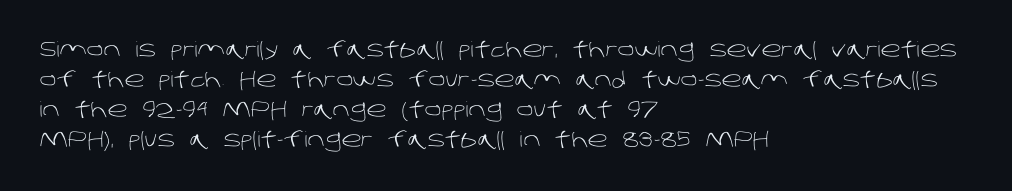
The image shows 21 px text type; set left-aligned, normal line spacing (1.43x), normal letter spacing, not underlined.
